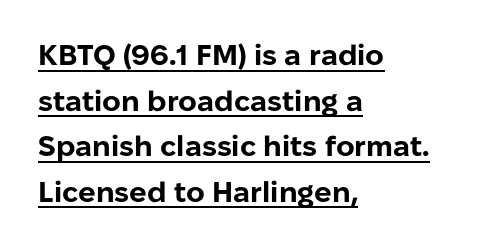
If you measured baseline to baseline, you'd find a middling distance. These lines stack with their left ends in a neat column. Designer's note — italics off, roman on. Grotesque or geometric, the face here clearly has no serifs. Heft: maximum for text — a bold. Do the characters align in a grid? No, the font is proportional.
